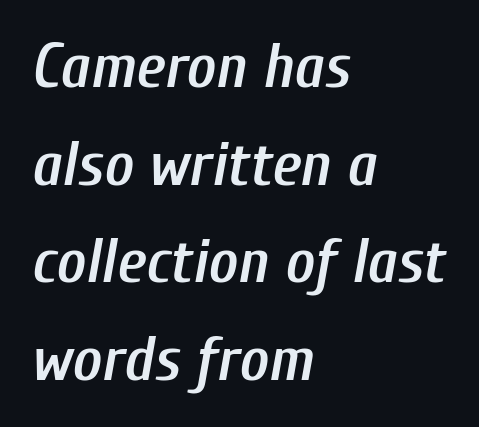
The image shows 63 px semibold, condensed type, italic (leaning right); set left-aligned, normal line spacing (1.55x), normal letter spacing, not underlined; low stroke contrast and a medium x-height.
